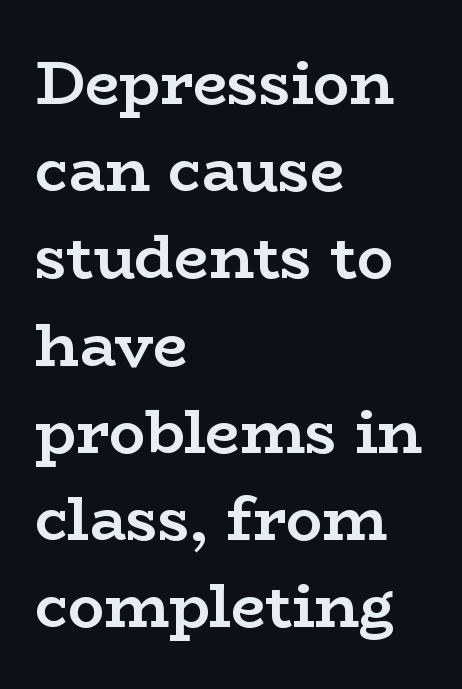
The image shows 61 px semibold, wide serif type, upright; set left-aligned, normal line spacing (1.43x), normal letter spacing, not underlined; low stroke contrast and a medium x-height.
